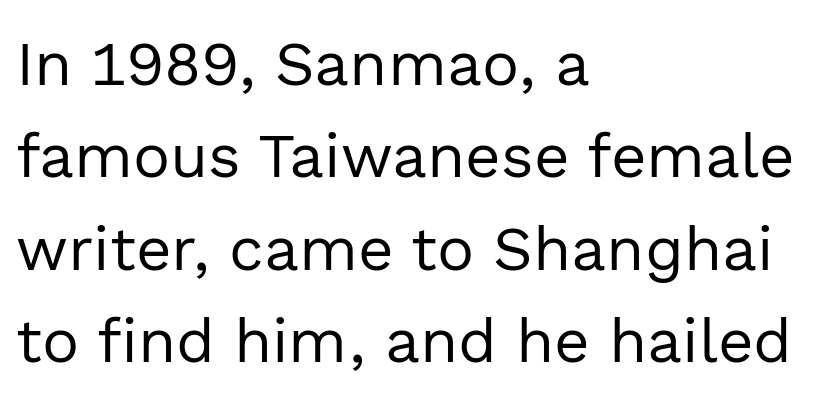
Is this a fixed-width face? No — the glyphs have proportional, varying widths. Weight class: somewhere from thin through regular. The gaps between neighbouring characters are ordinary and unremarkable. Line starts are locked; line ends wander. This rendering employs a face without finishing strokes, i.e., a sans-serif. Rows of type keep a routine distance in the vertical direction.
